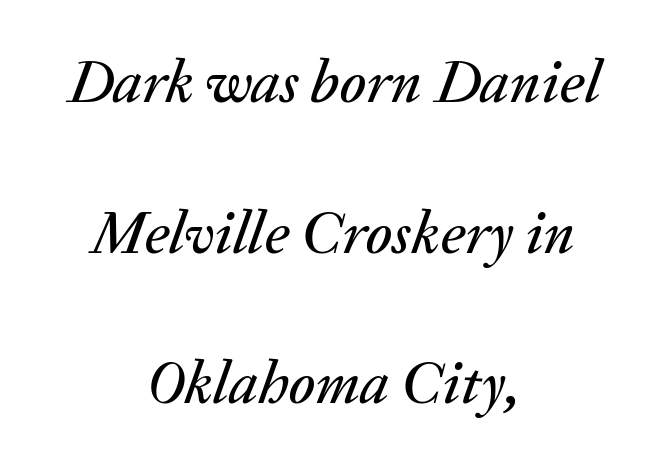
{"italic": "yes", "lean": "right", "slant_degrees": 20, "width": "normal", "stroke_contrast": "medium", "x_height": "medium", "monospaced": "no", "underline": "no", "align": "center", "line_spacing": "loose", "line_spacing_ratio": 2.47, "letter_spacing": "normal", "letter_spacing_em": 0.0, "glyph_px": 61}
